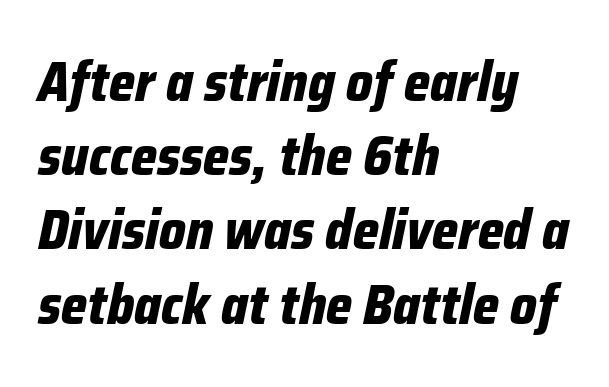
The image shows 55 px bold, condensed type, italic (leaning right); set left-aligned, normal line spacing (1.35x), normal letter spacing, not underlined; low stroke contrast and a medium x-height.
